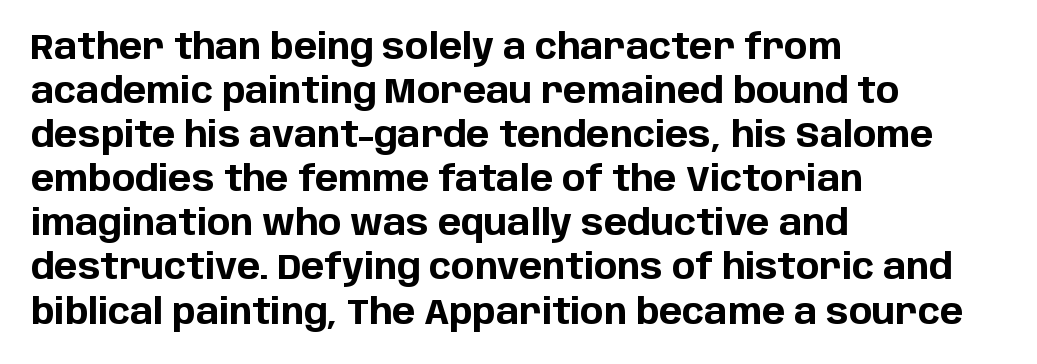
{"serif": "no", "italic": "no", "bold": "yes", "weight": "bold", "width": "normal", "stroke_contrast": "low", "x_height": "large", "monospaced": "no", "underline": "no", "align": "left", "line_spacing": "normal", "line_spacing_ratio": 1.26, "letter_spacing": "normal", "letter_spacing_em": 0.0, "glyph_px": 35}
